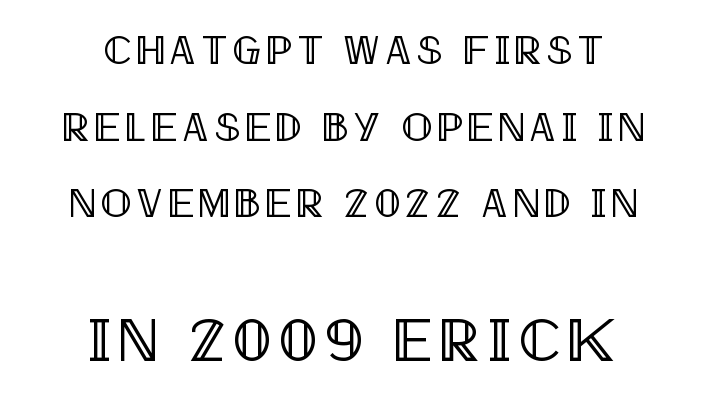
{"italic": "no", "width": "condensed", "x_height": "large", "monospaced": "no", "underline": "no", "align": "center", "line_spacing_ratio": 1.87, "larger_block": "second", "size_ratio": 1.49, "glyph_px": 61}
